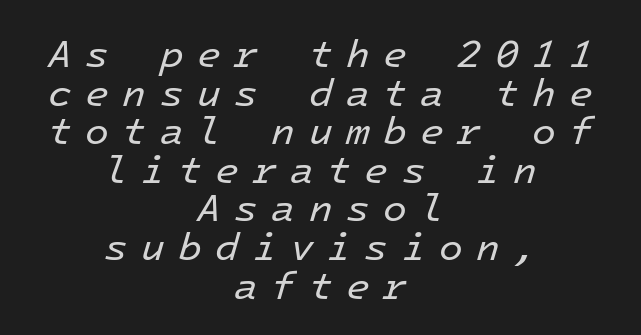
Q: Is the text bold? A: No.
Q: Is the text italic (slanted)? A: Yes, it leans right by about 16 degrees.
Q: Is the text underlined? A: No.
Q: How is the paragraph aligned? A: Centered.
Q: Is the spacing between letters normal or unusually wide? A: Unusually wide.
Q: Is the spacing between lines tight, normal or loose? A: Tight.
Q: Width (condensed, normal, or wide)? A: Normal.
Q: Stroke contrast? A: Low.
Q: x-height? A: Medium.
Q: Monospaced? A: Yes.
